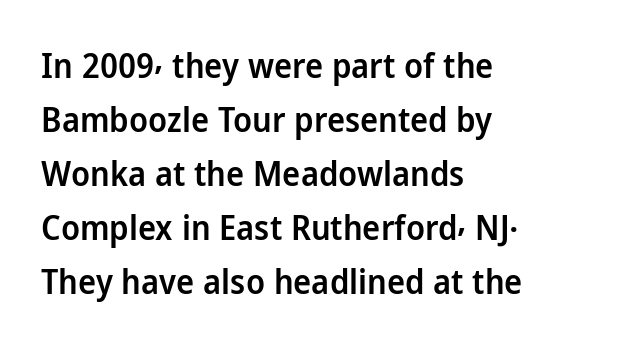
Q: Is the text bold? A: Semi-bold.
Q: Is the text italic (slanted)? A: No, it is upright.
Q: Is the typeface a serif or a sans-serif typeface? A: Sans-serif.
Q: Is the text underlined? A: No.
Q: How is the paragraph aligned? A: Left-aligned.
Q: Is the spacing between letters normal or unusually wide? A: Normal.
Q: Is the spacing between lines tight, normal or loose? A: Normal.
Q: Width (condensed, normal, or wide)? A: Normal.
Q: Stroke contrast? A: Low.
Q: x-height? A: Medium.
Q: Monospaced? A: No.
